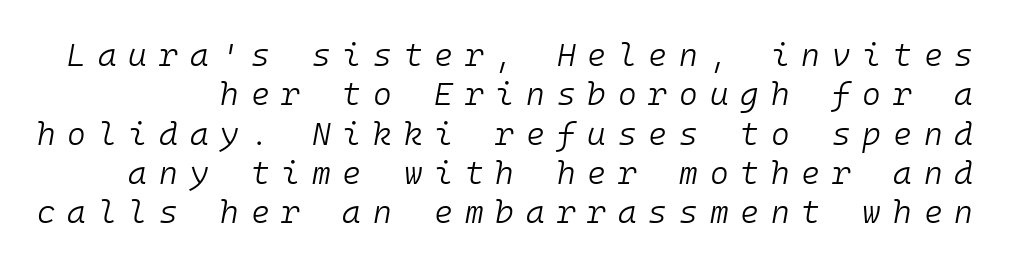
Someone cranked the tracking dial way up on this one. Nothing heavy about these letters — not bold at all. Just letters on the line, the space beneath them empty. The passage shown is typed in a monospace face where columns stay perfectly aligned. The axis of the letterforms is tilted away from vertical.
